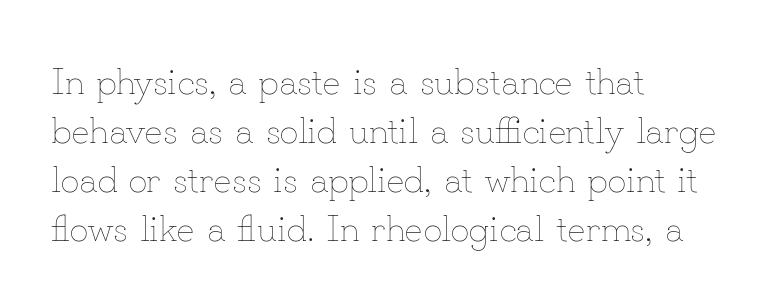
The space beneath each line is pristine and unruled. Here the glyphs are tracked normally, forming tight word shapes. The rendering uses natural spacing where letterforms have individual widths. Normally led — the rows are evenly, conventionally spaced.
